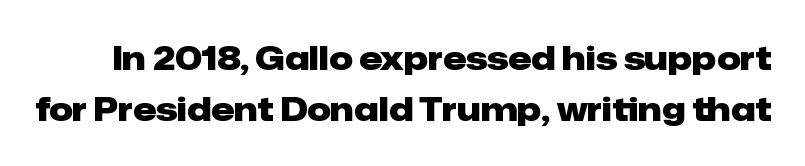
Q: Is the text bold? A: Yes.
Q: Is the text italic (slanted)? A: No, it is upright.
Q: Is the typeface a serif or a sans-serif typeface? A: Sans-serif.
Q: Is the text underlined? A: No.
Q: Is the spacing between letters normal or unusually wide? A: Normal.
Q: Is the spacing between lines tight, normal or loose? A: Normal.
Q: Width (condensed, normal, or wide)? A: Normal.
Q: Stroke contrast? A: Low.
Q: x-height? A: Medium.
Q: Monospaced? A: No.
